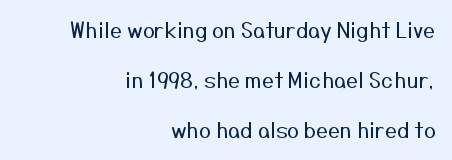
Q: Is the text bold? A: No.
Q: Is the text italic (slanted)? A: No, it is upright.
Q: Is the text underlined? A: No.
Q: How is the paragraph aligned? A: Right-aligned.
Q: Is the spacing between letters normal or unusually wide? A: Normal.
Q: Is the spacing between lines tight, normal or loose? A: Loose.
